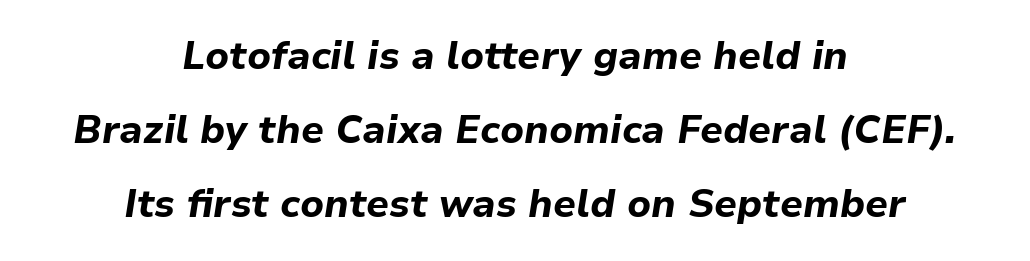
{"italic": "yes", "lean": "right", "slant_degrees": 9, "bold": "yes", "weight": "bold", "width": "normal", "stroke_contrast": "low", "x_height": "medium", "monospaced": "no", "underline": "no", "align": "center", "line_spacing": "loose", "line_spacing_ratio": 1.9, "letter_spacing": "normal", "letter_spacing_em": 0.0, "glyph_px": 39}
